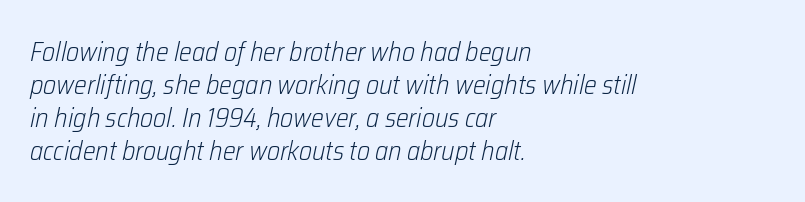
{"italic": "yes", "lean": "right", "slant_degrees": 12, "bold": "no", "underline": "no", "align": "left", "line_spacing_ratio": 1.22, "letter_spacing": "normal", "letter_spacing_em": 0.0, "glyph_px": 27}
